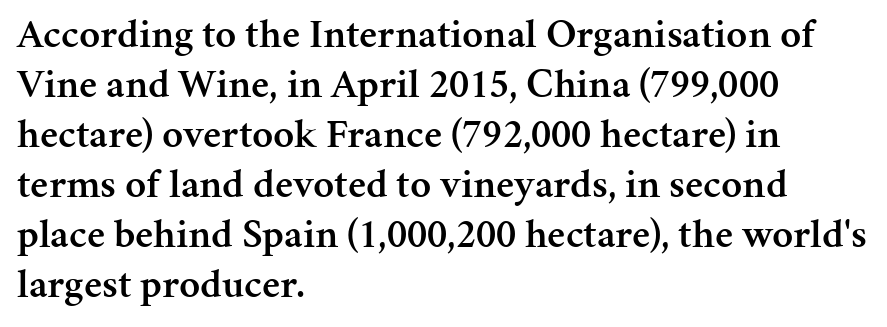
The font's upright variant was chosen for this text. Students, note that the glyphs here touch the page at normal intervals. Emphasis by weight is partial: semibold. These lines are composed in type with serifs. These lines are rendered in a variable-pitch font. The lines in this sample share a left origin and differ only in where they stop.
